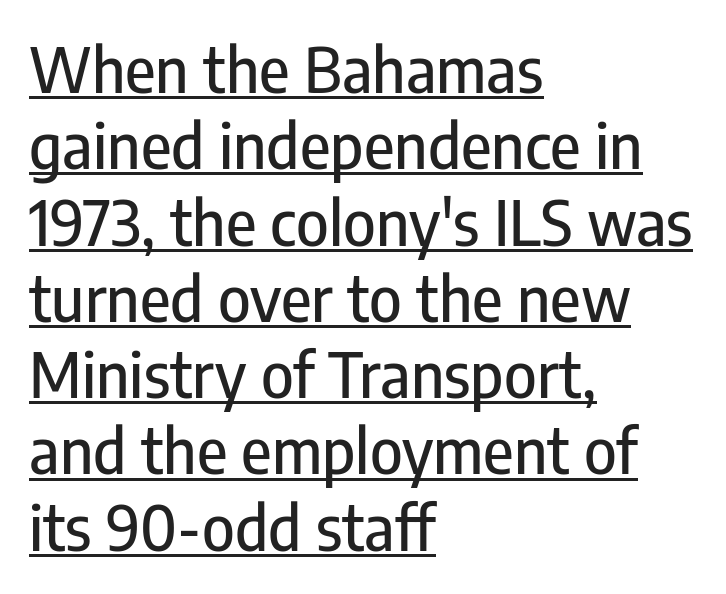
The image shows 62 px condensed sans-serif type, upright; set left-aligned, line spacing 1.23x, normal letter spacing, underlined; low stroke contrast and a medium x-height.
